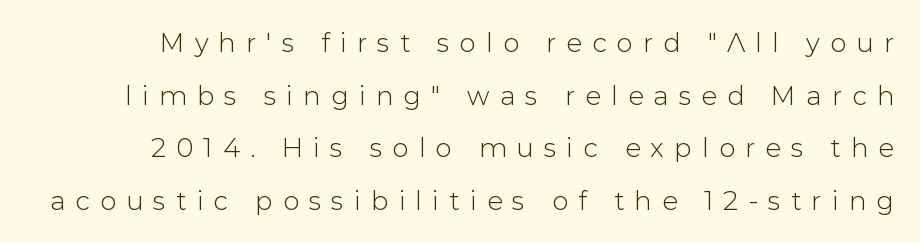
{"italic": "no", "underline": "no", "line_spacing": "loose", "line_spacing_ratio": 2.02, "letter_spacing": "wide", "letter_spacing_em": 0.39, "glyph_px": 26}
